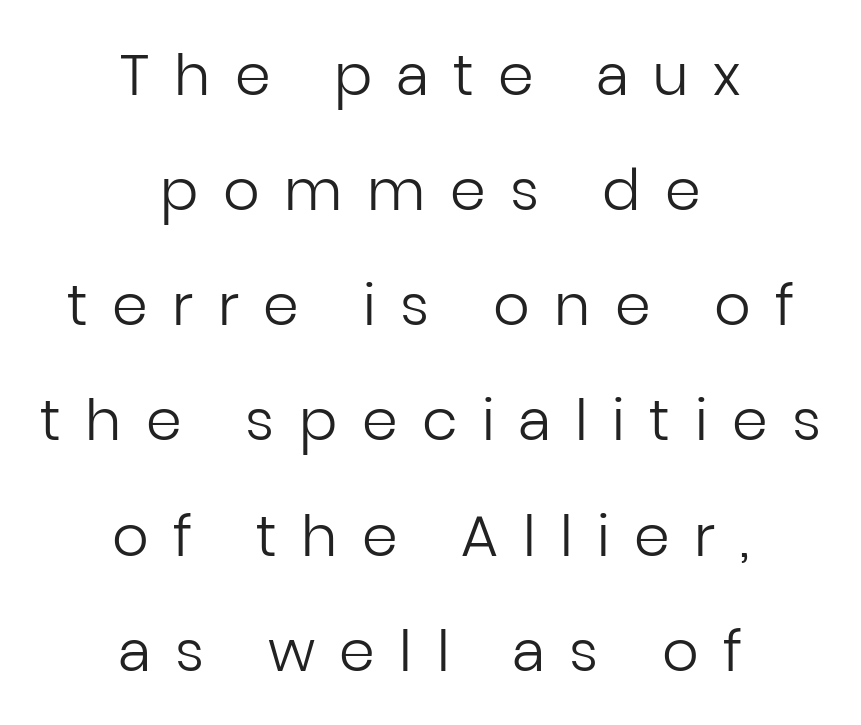
The image shows 57 px regular-weight sans-serif type, upright; set centered, loose line spacing (2.02x), unusually wide letter spacing (+0.43 em), not underlined; low stroke contrast and a medium x-height.
